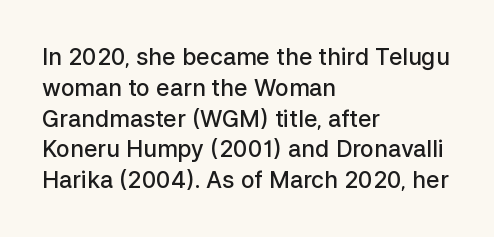
The image shows 23 px text type, upright; set left-aligned, normal line spacing (1.34x), normal letter spacing, not underlined.
